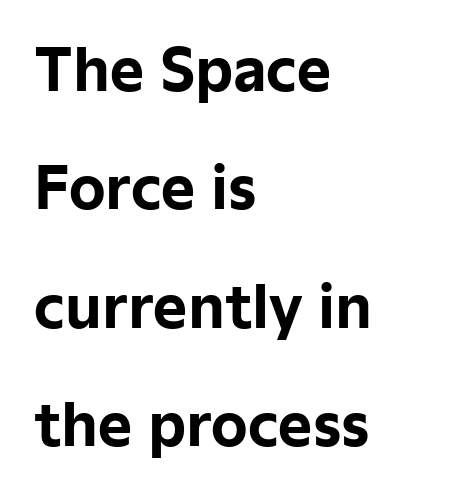
{"serif": "no", "italic": "no", "bold": "yes", "weight": "bold", "width": "normal", "stroke_contrast": "low", "x_height": "medium", "monospaced": "no", "underline": "no", "align": "left", "line_spacing": "loose", "line_spacing_ratio": 2.04, "letter_spacing": "normal", "letter_spacing_em": 0.0, "glyph_px": 58}
